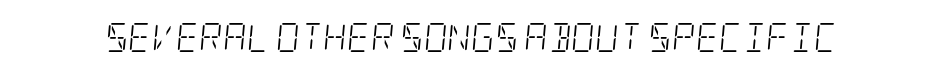
{"serif": "yes", "italic": "yes", "lean": "right", "slant_degrees": 5, "bold": "no", "weight": "light", "width": "condensed", "stroke_contrast": "low", "x_height": "large", "underline": "no", "letter_spacing": "normal", "letter_spacing_em": 0.0, "glyph_px": 29}
